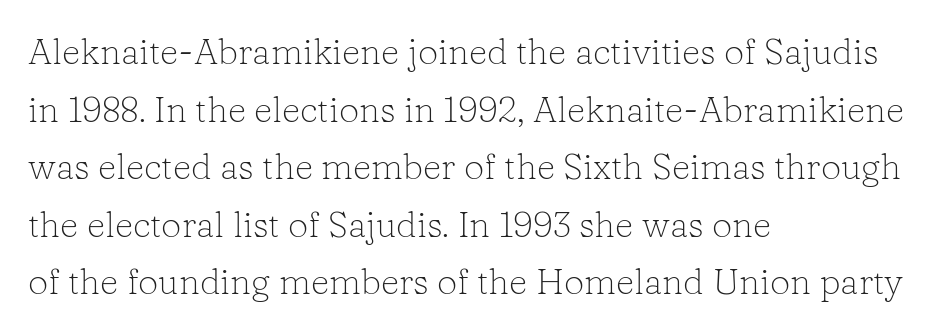
The image shows 36 px light serif type, upright; set left-aligned, normal line spacing (1.6x), normal letter spacing, not underlined; low stroke contrast and a medium x-height.
